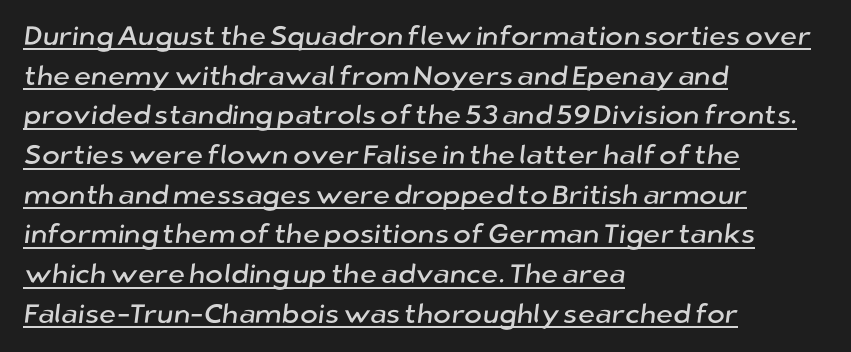
Q: Is the text underlined? A: Yes.
Q: How is the paragraph aligned? A: Left-aligned.
Q: Is the spacing between letters normal or unusually wide? A: Normal.
Q: Is the spacing between lines tight, normal or loose? A: Normal.
